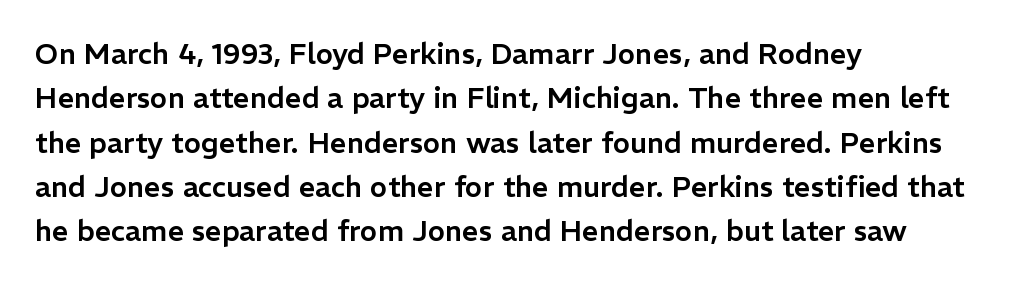
The image shows 29 px sans-serif type, upright; set left-aligned, normal line spacing (1.53x), normal letter spacing, not underlined; low stroke contrast and a medium x-height.
